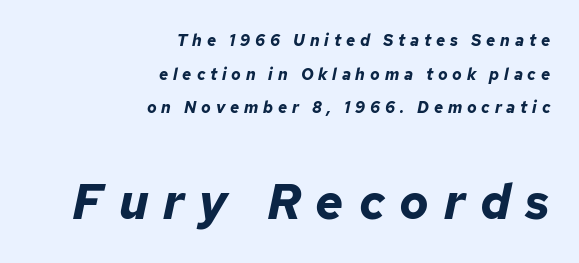
Q: Is the text bold? A: Yes.
Q: Is the text italic (slanted)? A: Yes, it leans right by about 12 degrees.
Q: Is the text underlined? A: No.
Q: How is the paragraph aligned? A: Right-aligned.
Q: Is the spacing between letters normal or unusually wide? A: Unusually wide.
Q: Is the spacing between lines tight, normal or loose? A: Loose.
Q: Which block of text is set in a larger size, the first (top) or the second (bottom)? A: The second (bottom) one.
Q: Width (condensed, normal, or wide)? A: Normal.
Q: Stroke contrast? A: Low.
Q: x-height? A: Medium.
Q: Monospaced? A: No.
